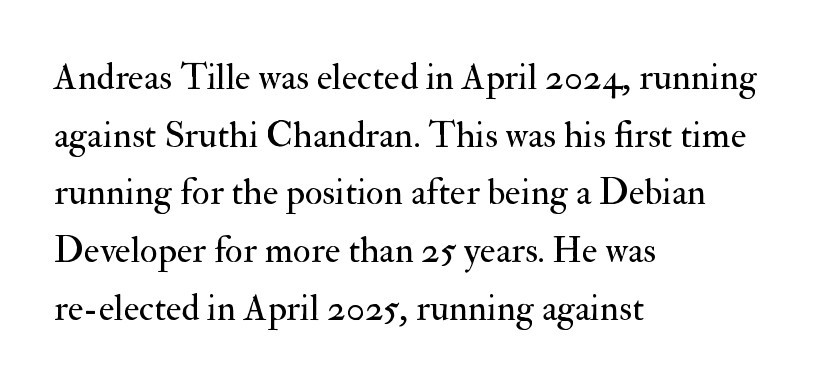
{"serif": "yes", "italic": "no", "bold": "no", "weight": "regular", "width": "normal", "stroke_contrast": "medium", "x_height": "small", "monospaced": "no", "underline": "no", "align": "left", "line_spacing": "normal", "line_spacing_ratio": 1.56, "letter_spacing": "normal", "letter_spacing_em": 0.0, "glyph_px": 37}
